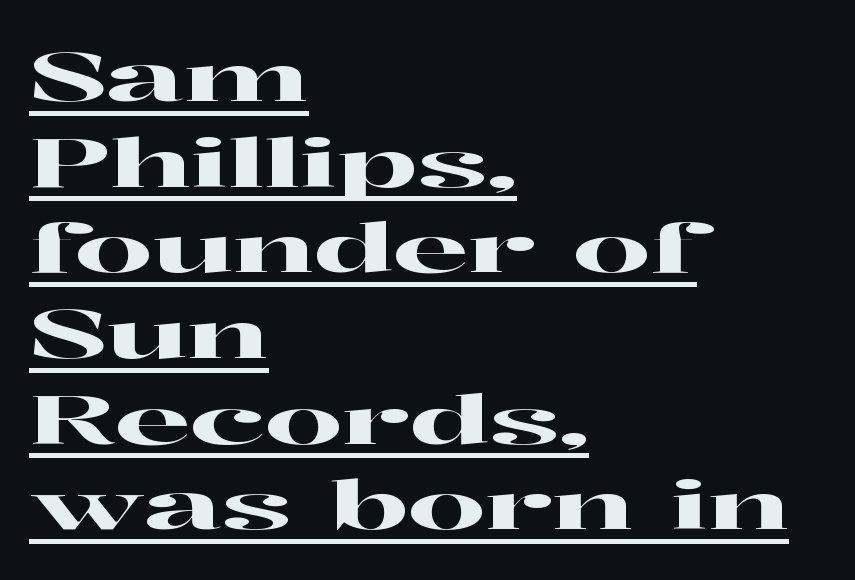
The specimen reads as upright at a glance. Beneath each row of characters lies a ruled line. Words appear dense and cohesive because spacing is normal. Old-style or modern, the face here clearly has serifs. The space between consecutive lines is moderate.
